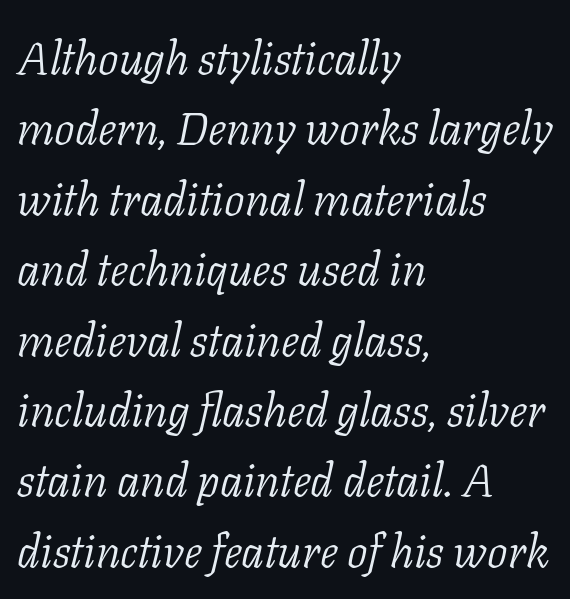
These glyphs show unthickened strokes, regular width or finer. Observe the lean: these are italic letterforms. The face used here is proportionally spaced, like ordinary book or web type. Words appear dense and cohesive because spacing is normal.
